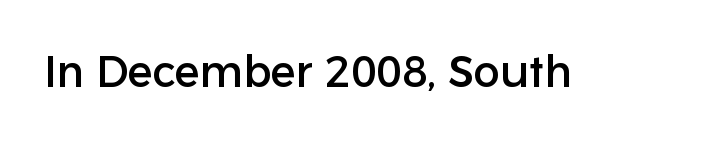
The image shows 44 px sans-serif type, upright; set normal letter spacing, not underlined; low stroke contrast and a medium x-height.
